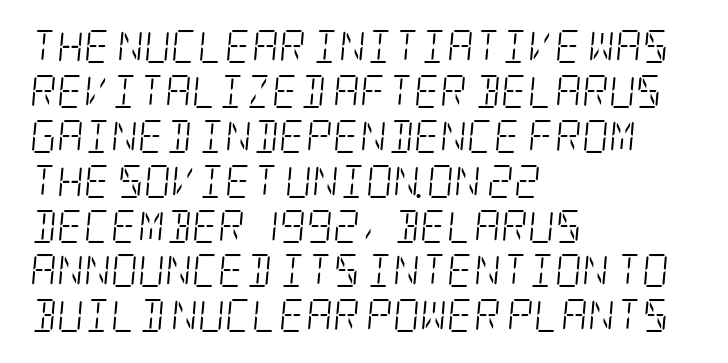
Yep, that's italic — everything's leaning. One glance says typical: line gaps are just what's usual. Stems and bowls with no extra thickness — not bold. In terms of letterform style, serifs are clearly present. Tracking value appears to be zero — textbook default spacing.
